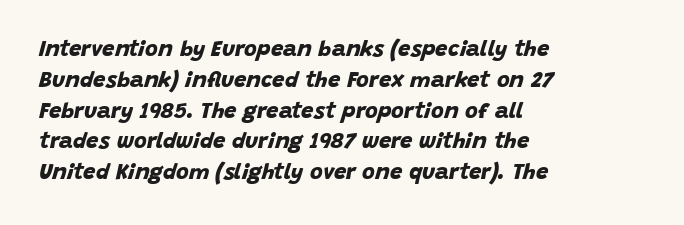
Typesetter's note: full bold, strokes at maximum text heaviness. Line spacing here is normal. Horizontally, the lines are justified to the leading edge only. The type is set solid horizontally, with unmodified tracking.
